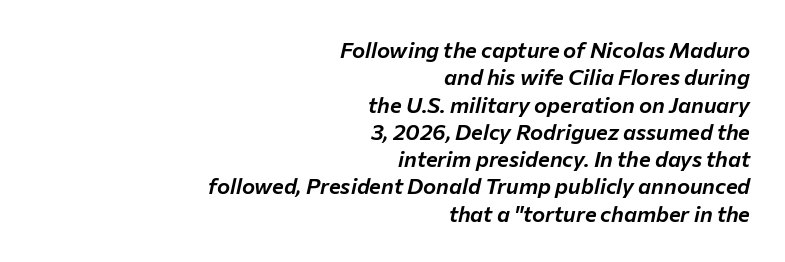
The image shows 22 px text type, italic (leaning right); set right-aligned, line spacing 1.24x, normal letter spacing, not underlined.
